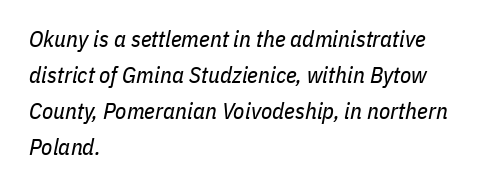
The image shows 23 px text type, italic (leaning right); set left-aligned, normal line spacing (1.57x), normal letter spacing, not underlined.
